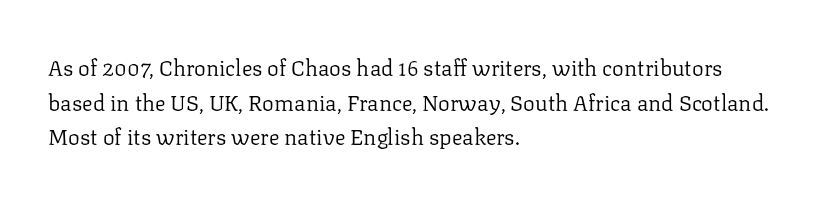
Which margin do the lines hug? The left one — the right edge is uneven. This is roman type, the default non-slanted kind. Summary of vertical rhythm: regular, with standard interline spacing. These glyphs show unthickened strokes, regular width or finer. The rendering keeps characters at their native spacing. The gap between lines stays unmarked.
